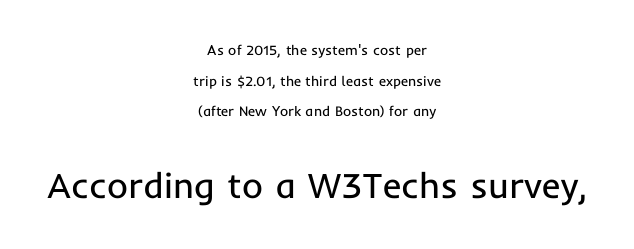
{"serif": "no", "italic": "no", "bold": "no", "weight": "regular", "width": "normal", "stroke_contrast": "low", "x_height": "medium", "monospaced": "no", "underline": "no", "align": "center", "line_spacing": "loose", "line_spacing_ratio": 2.19, "letter_spacing": "normal", "letter_spacing_em": 0.0, "larger_block": "second", "size_ratio": 2.57, "glyph_px": 36}
